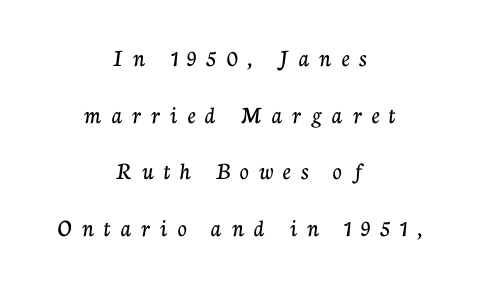
Q: Is the text italic (slanted)? A: Yes.
Q: Is the text underlined? A: No.
Q: How is the paragraph aligned? A: Centered.
Q: Is the spacing between letters normal or unusually wide? A: Unusually wide.
Q: Is the spacing between lines tight, normal or loose? A: Loose.
